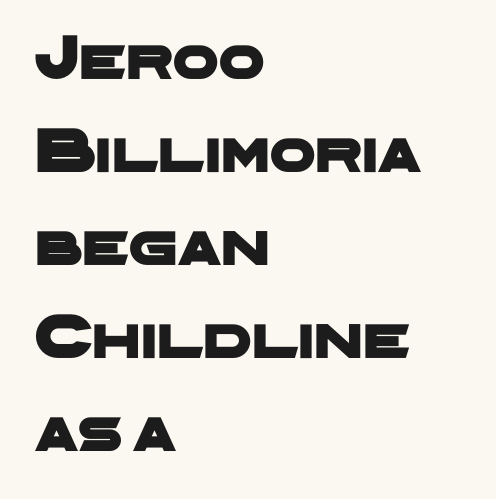
The image shows 65 px wide sans-serif type; set left-aligned, normal line spacing (1.43x), normal letter spacing, not underlined; low stroke contrast and a medium x-height.
